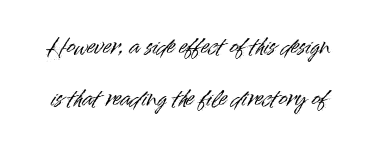
{"underline": "no", "line_spacing": "loose", "line_spacing_ratio": 2.49, "letter_spacing": "normal", "letter_spacing_em": 0.0, "glyph_px": 21}
